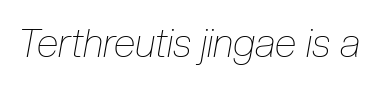
{"italic": "yes", "lean": "right", "slant_degrees": 10, "bold": "no", "weight": "thin", "width": "condensed", "stroke_contrast": "low", "x_height": "medium", "monospaced": "no", "underline": "no", "letter_spacing": "normal", "letter_spacing_em": 0.0, "glyph_px": 40}
